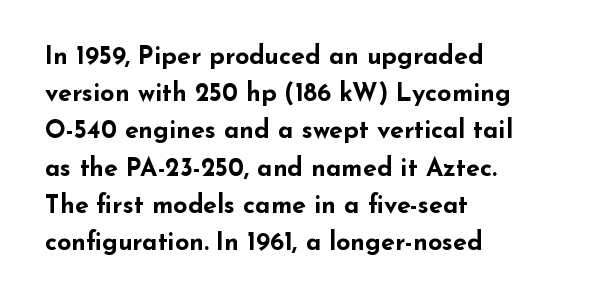
The image shows 25 px bold type, upright; set left-aligned, normal line spacing (1.49x), normal letter spacing, not underlined.
